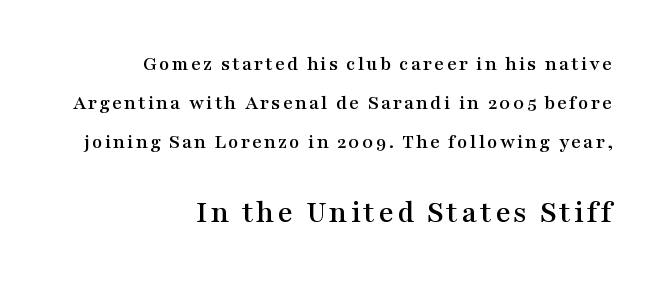
Q: Is the text italic (slanted)? A: No, it is upright.
Q: Is the typeface a serif or a sans-serif typeface? A: Serif.
Q: Is the text underlined? A: No.
Q: How is the paragraph aligned? A: Right-aligned.
Q: Which block of text is set in a larger size, the first (top) or the second (bottom)? A: The second (bottom) one.
Q: Width (condensed, normal, or wide)? A: Wide.
Q: Stroke contrast? A: Medium.
Q: x-height? A: Medium.
Q: Monospaced? A: No.
